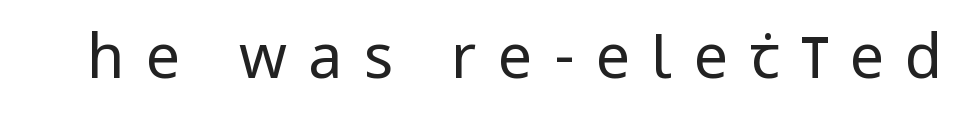
Honestly, there is no underline to notice here at all. Rendered with straight, roman letterforms. Caption: face not bold, strokes unweighted. Serifs: no, the terminals of the letterforms are clean. Short note: letters widely spaced.
